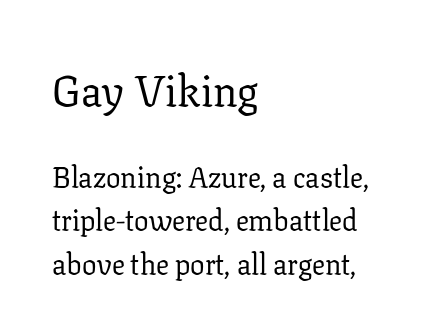
The image shows 43 px regular-weight serif type, upright; set left-aligned, normal line spacing (1.5x), normal letter spacing, not underlined; the first (top) block is 1.48x larger; low stroke contrast and a medium x-height.
